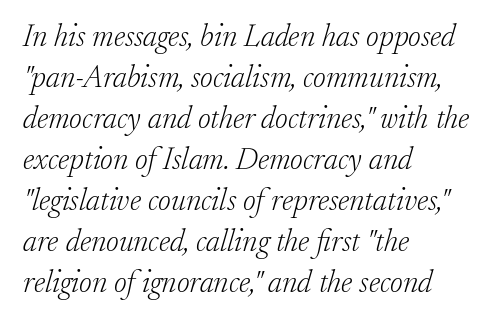
{"serif": "yes", "italic": "yes", "lean": "right", "slant_degrees": 17, "bold": "no", "weight": "light", "width": "normal", "stroke_contrast": "low", "x_height": "small", "monospaced": "no", "underline": "no", "align": "left", "line_spacing": "normal", "line_spacing_ratio": 1.32, "letter_spacing": "normal", "letter_spacing_em": 0.0, "glyph_px": 31}
